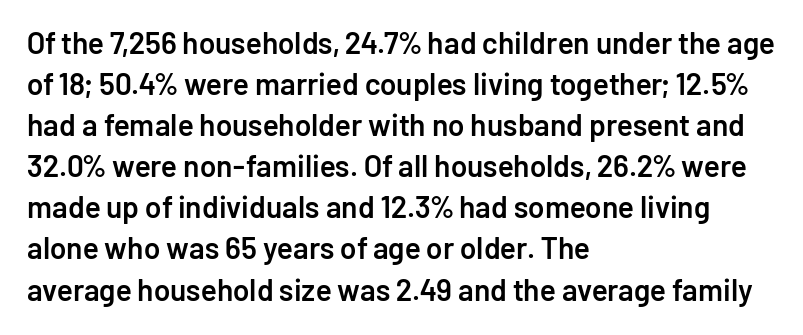
The image shows 30 px semibold sans-serif type, upright; set left-aligned, normal line spacing (1.37x), normal letter spacing, not underlined; low stroke contrast and a medium x-height.
